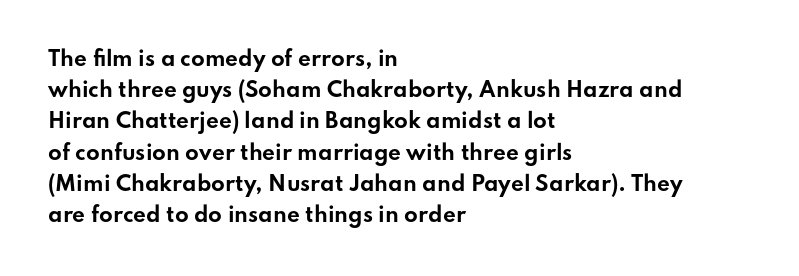
Q: Is the text bold? A: Yes.
Q: Is the text italic (slanted)? A: No, it is upright.
Q: Is the text underlined? A: No.
Q: How is the paragraph aligned? A: Left-aligned.
Q: Is the spacing between letters normal or unusually wide? A: Normal.
Q: Is the spacing between lines tight, normal or loose? A: Normal.
